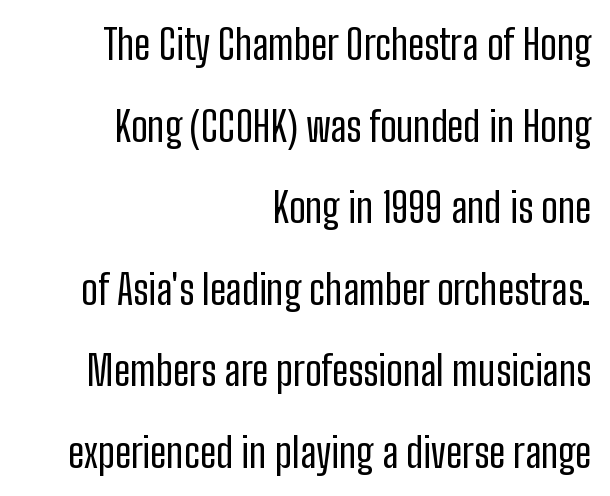
Q: Is the text bold? A: No.
Q: Is the text italic (slanted)? A: No, it is upright.
Q: Is the typeface a serif or a sans-serif typeface? A: Sans-serif.
Q: Is the text underlined? A: No.
Q: How is the paragraph aligned? A: Right-aligned.
Q: Is the spacing between letters normal or unusually wide? A: Normal.
Q: Is the spacing between lines tight, normal or loose? A: Loose.
Q: Width (condensed, normal, or wide)? A: Condensed.
Q: Stroke contrast? A: Low.
Q: x-height? A: Medium.
Q: Monospaced? A: No.
